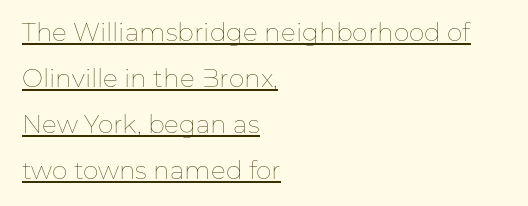
{"italic": "no", "bold": "no", "underline": "yes", "align": "left", "line_spacing_ratio": 1.84, "letter_spacing": "normal", "letter_spacing_em": 0.0, "glyph_px": 25}
